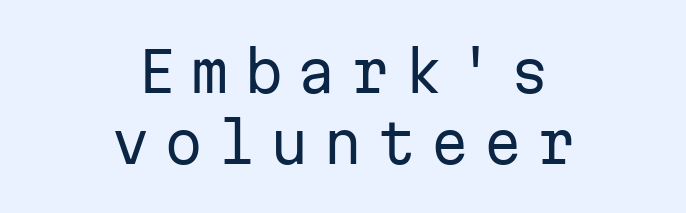
This sample uses a sans-serif face. These lines are rendered in a fixed-pitch font. A student would call this center alignment; a typographer would say set centered. In terms of leading, this rendering sits right in the middle. Letter spacing: wide. A clean baseline with only descenders dipping below it.
